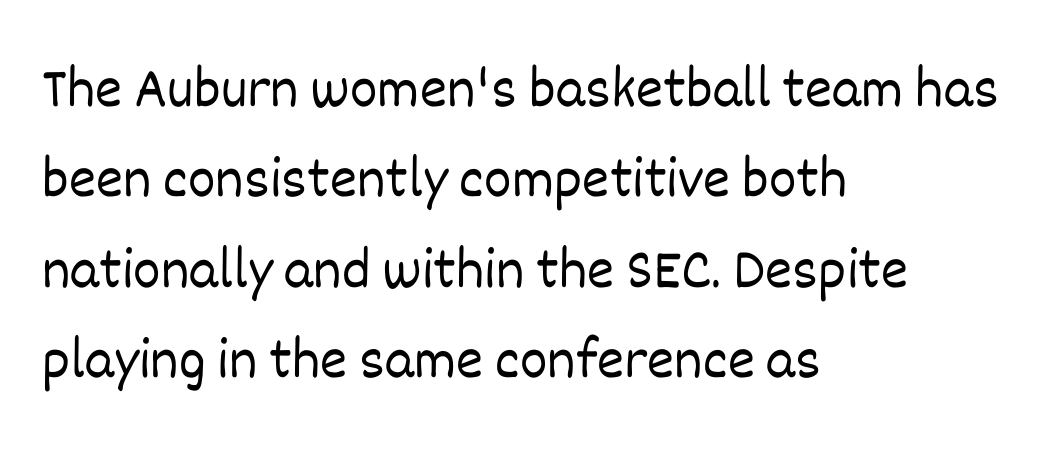
Q: Is the text bold? A: No.
Q: Is the text italic (slanted)? A: No, it is upright.
Q: Is the text underlined? A: No.
Q: How is the paragraph aligned? A: Left-aligned.
Q: Is the spacing between letters normal or unusually wide? A: Normal.
Q: Is the spacing between lines tight, normal or loose? A: Normal.
Q: Width (condensed, normal, or wide)? A: Normal.
Q: Stroke contrast? A: Low.
Q: x-height? A: Large.
Q: Monospaced? A: No.
